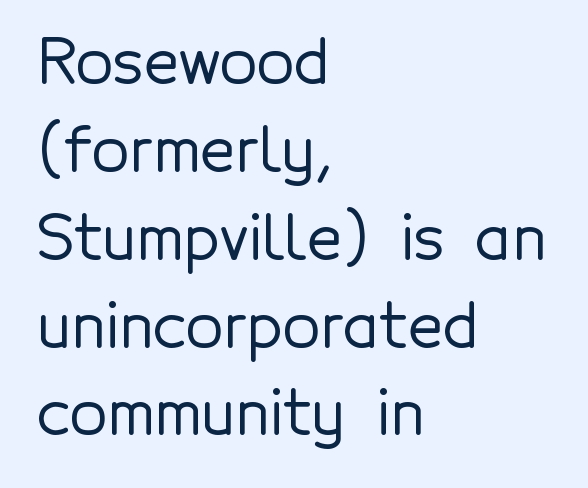
Q: Is the text italic (slanted)? A: No, it is upright.
Q: Is the typeface a serif or a sans-serif typeface? A: Sans-serif.
Q: Is the text underlined? A: No.
Q: How is the paragraph aligned? A: Left-aligned.
Q: Is the spacing between letters normal or unusually wide? A: Normal.
Q: Is the spacing between lines tight, normal or loose? A: Normal.
Q: Width (condensed, normal, or wide)? A: Normal.
Q: x-height? A: Medium.
Q: Monospaced? A: No.
